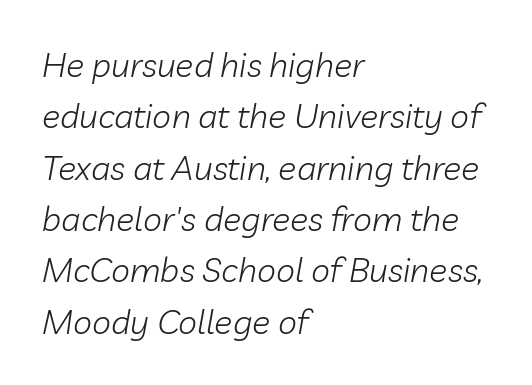
The image shows 34 px light type, italic (leaning right); set left-aligned, normal line spacing (1.51x), normal letter spacing, not underlined; low stroke contrast and a medium x-height.
